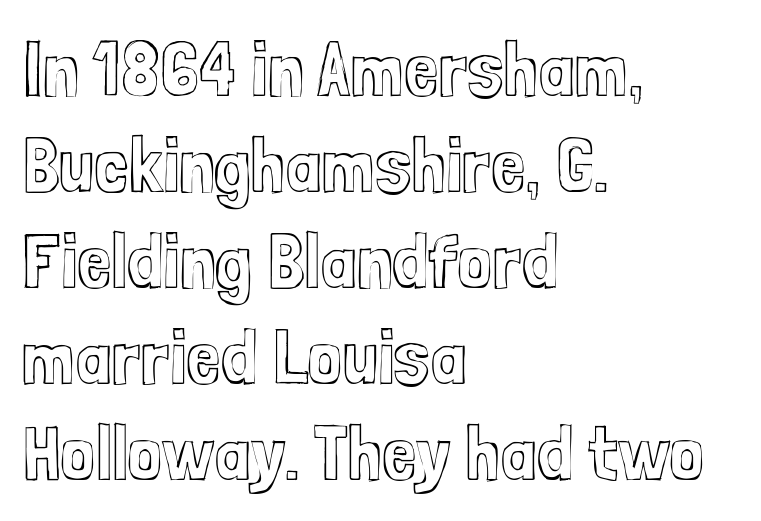
Q: Is the text italic (slanted)? A: No, it is upright.
Q: Is the text underlined? A: No.
Q: How is the paragraph aligned? A: Left-aligned.
Q: Is the spacing between letters normal or unusually wide? A: Normal.
Q: Width (condensed, normal, or wide)? A: Condensed.
Q: x-height? A: Medium.
Q: Monospaced? A: No.
